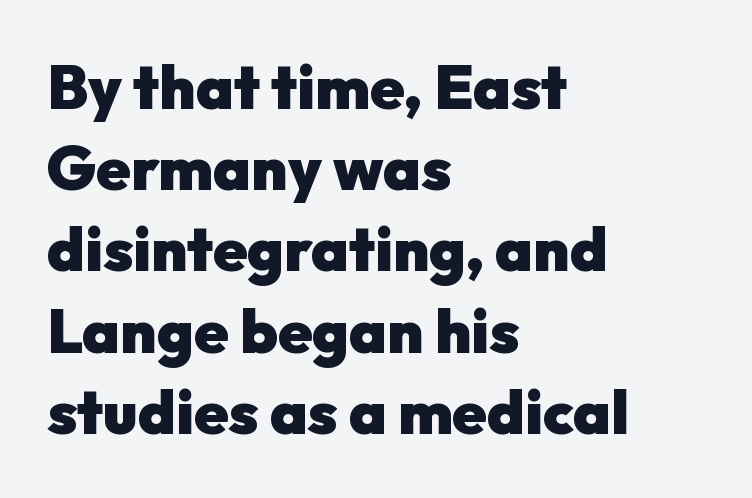
Leading matches the norm, producing a regular column. This rendering uses left alignment, leaving the right contour irregular. The rendering keeps characters at their native spacing. The typeface chosen for these lines omits serifs. Each letter keeps its own natural width here, so spacing adapts to shape.
